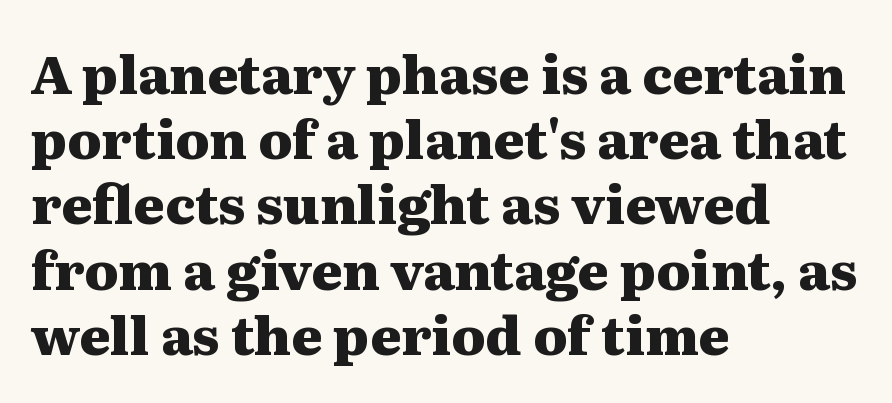
{"serif": "yes", "italic": "no", "bold": "yes", "weight": "heavy", "width": "wide", "stroke_contrast": "medium", "x_height": "medium", "monospaced": "no", "underline": "no", "align": "left", "line_spacing_ratio": 1.23, "letter_spacing": "normal", "letter_spacing_em": 0.0, "glyph_px": 53}
